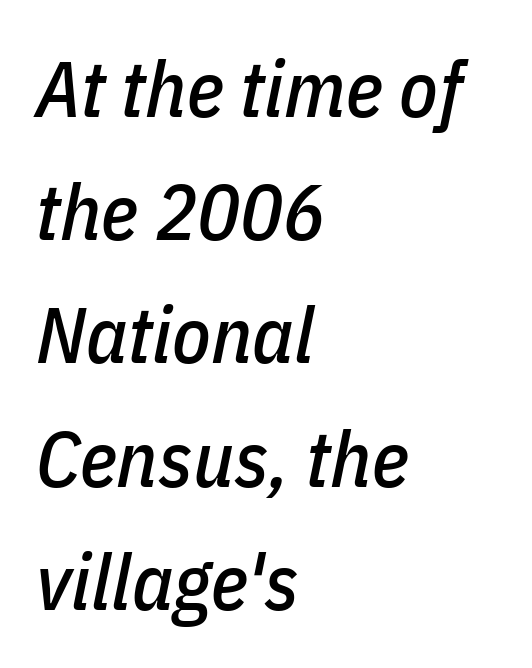
The letterforms sit shoulder to shoulder at normal distance. Quick note: italic. Horizontal bands of white between lines are of average thickness. Line starts are locked; line ends wander.
